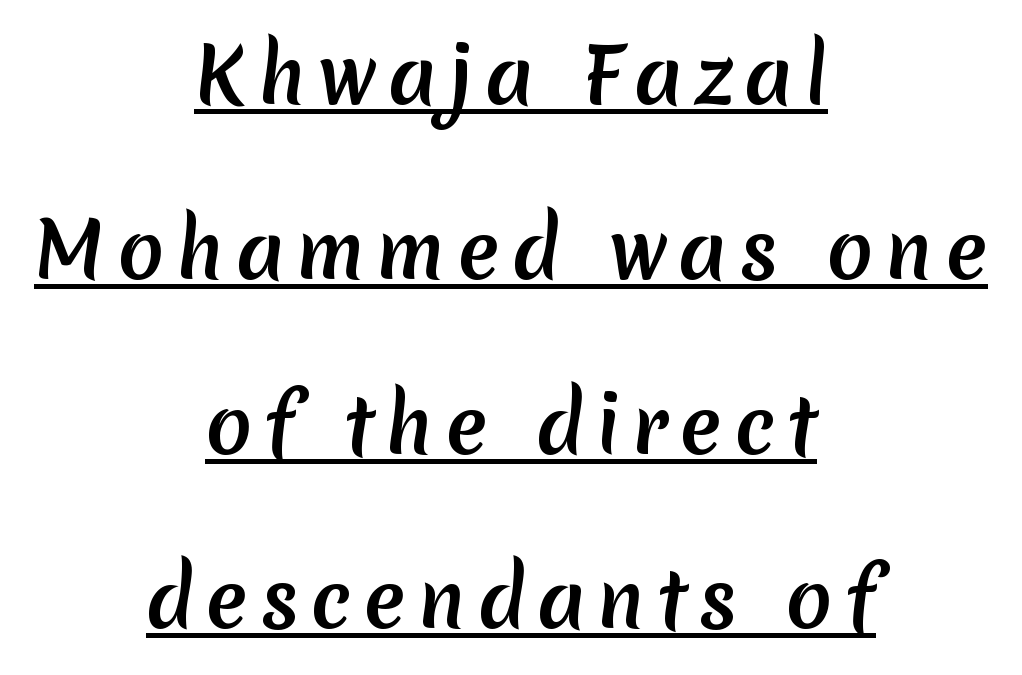
Q: Is the typeface a serif or a sans-serif typeface? A: Sans-serif.
Q: Is the text underlined? A: Yes.
Q: How is the paragraph aligned? A: Centered.
Q: Is the spacing between lines tight, normal or loose? A: Loose.
Q: Width (condensed, normal, or wide)? A: Normal.
Q: Stroke contrast? A: Medium.
Q: x-height? A: Medium.
Q: Monospaced? A: No.
